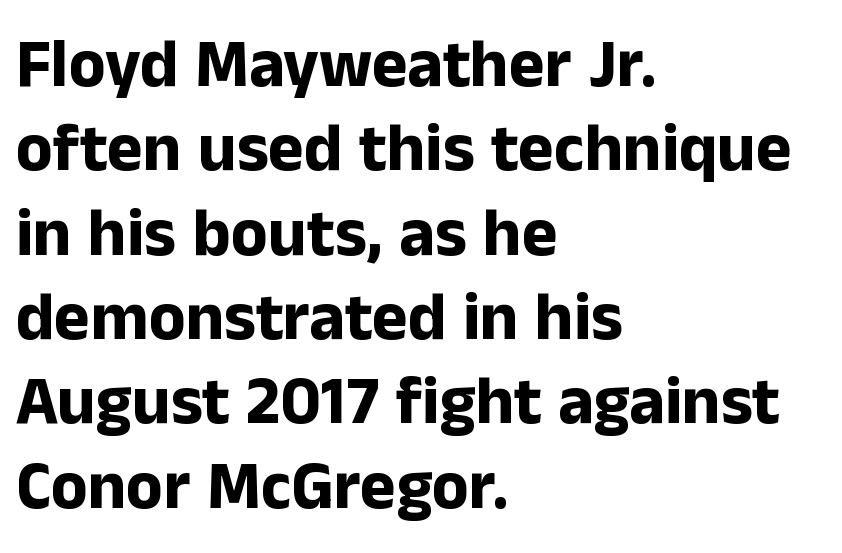
The image shows 68 px bold sans-serif type, upright; set left-aligned, line spacing 1.24x, normal letter spacing, not underlined; low stroke contrast and a medium x-height.
